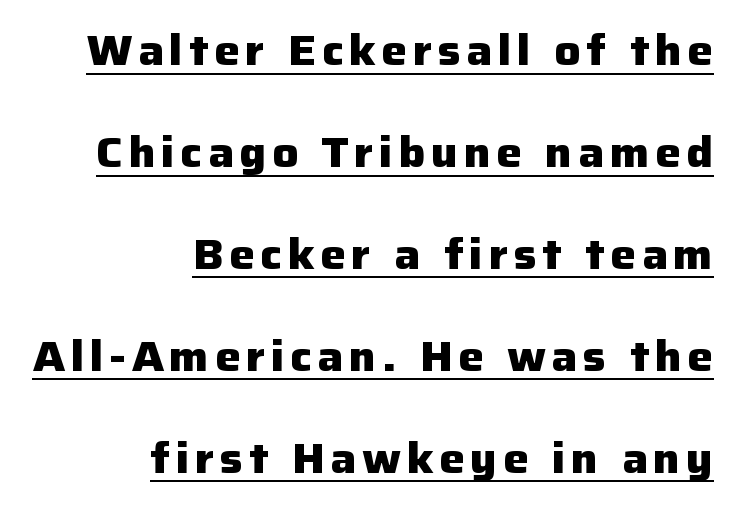
Q: Is the text bold? A: Yes.
Q: Is the text italic (slanted)? A: No, it is upright.
Q: Is the typeface a serif or a sans-serif typeface? A: Sans-serif.
Q: Is the text underlined? A: Yes.
Q: How is the paragraph aligned? A: Right-aligned.
Q: Is the spacing between lines tight, normal or loose? A: Loose.
Q: Width (condensed, normal, or wide)? A: Normal.
Q: Stroke contrast? A: Low.
Q: x-height? A: Medium.
Q: Monospaced? A: No.
